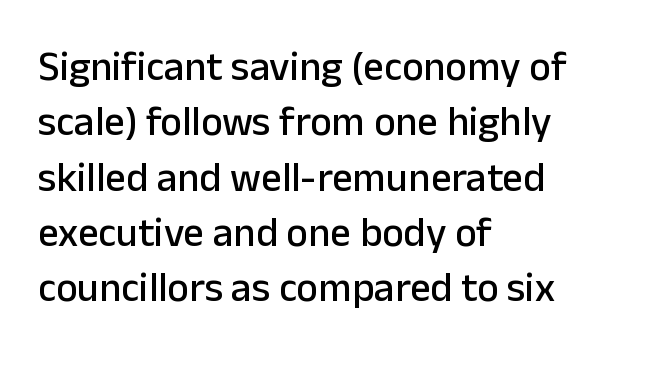
{"serif": "no", "italic": "no", "width": "normal", "stroke_contrast": "low", "x_height": "medium", "monospaced": "no", "underline": "no", "align": "left", "line_spacing": "normal", "line_spacing_ratio": 1.35, "letter_spacing": "normal", "letter_spacing_em": 0.0, "glyph_px": 41}
